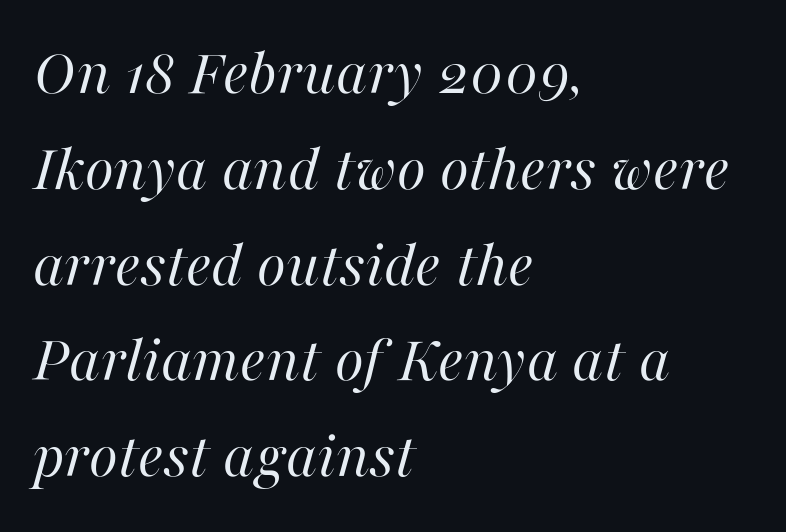
The typesetter chose a ragged-right arrangement here. Every character sits at an angle, as italics do. Weight class: somewhere from thin through regular. Each letter keeps its own natural width here, so spacing adapts to shape. The space directly below the letters is spotless.
